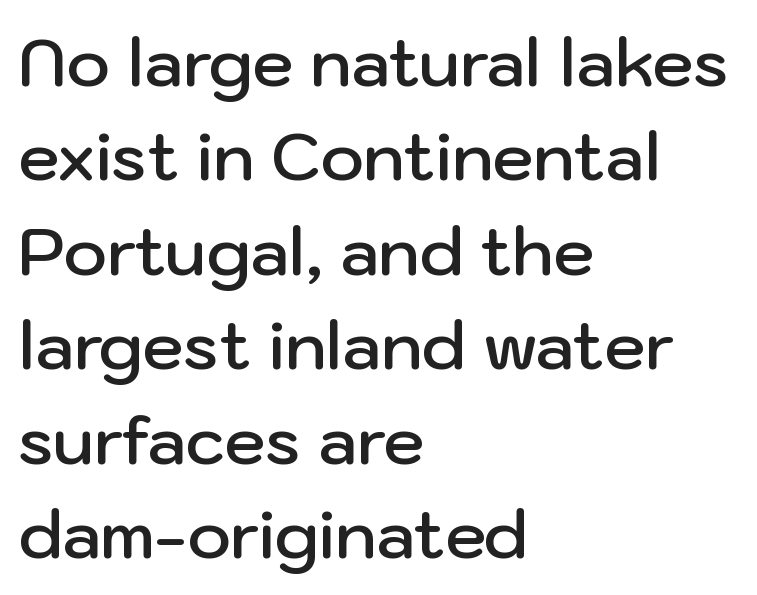
The image shows 66 px semibold sans-serif type, upright; set left-aligned, normal line spacing (1.43x), normal letter spacing, not underlined; low stroke contrast and a medium x-height.
